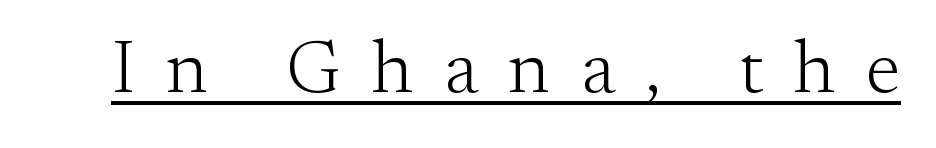
{"serif": "yes", "italic": "no", "bold": "no", "weight": "light", "width": "normal", "stroke_contrast": "medium", "x_height": "small", "monospaced": "no", "underline": "yes", "letter_spacing": "wide", "letter_spacing_em": 0.41, "glyph_px": 75}
